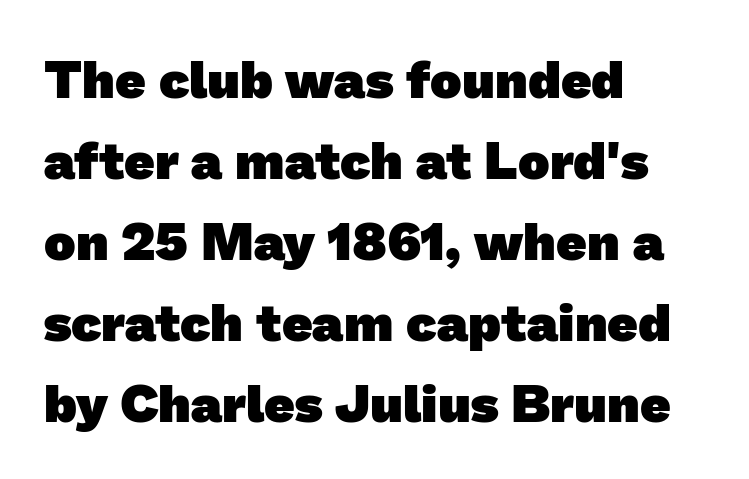
{"serif": "no", "bold": "yes", "weight": "heavy", "width": "normal", "stroke_contrast": "low", "x_height": "medium", "monospaced": "no", "underline": "no", "align": "left", "line_spacing": "normal", "line_spacing_ratio": 1.53, "letter_spacing": "normal", "letter_spacing_em": 0.0, "glyph_px": 53}
